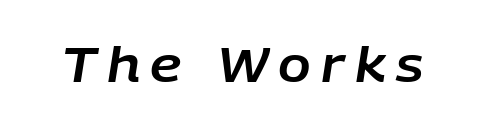
Q: Is the text italic (slanted)? A: Yes, it leans right by about 9 degrees.
Q: Is the text underlined? A: No.
Q: Is the spacing between letters normal or unusually wide? A: Unusually wide.
Q: Width (condensed, normal, or wide)? A: Normal.
Q: Stroke contrast? A: Low.
Q: x-height? A: Large.
Q: Monospaced? A: No.
